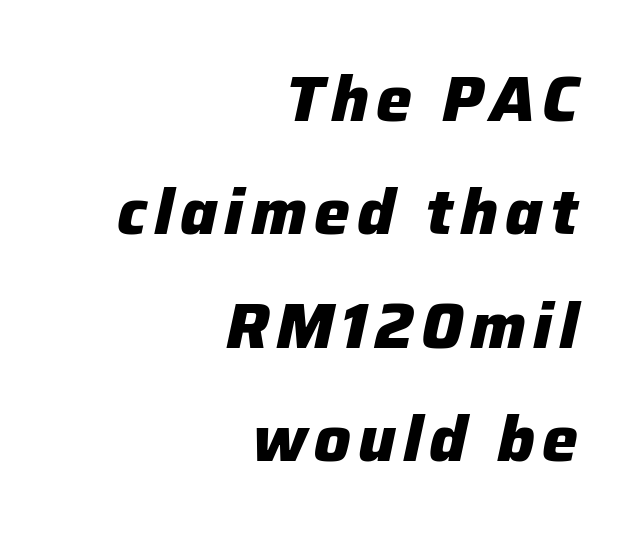
Q: Is the text bold? A: Yes.
Q: Is the text italic (slanted)? A: Yes, it leans right by about 12 degrees.
Q: Is the text underlined? A: No.
Q: How is the paragraph aligned? A: Right-aligned.
Q: Width (condensed, normal, or wide)? A: Normal.
Q: Stroke contrast? A: Low.
Q: x-height? A: Medium.
Q: Monospaced? A: No.
